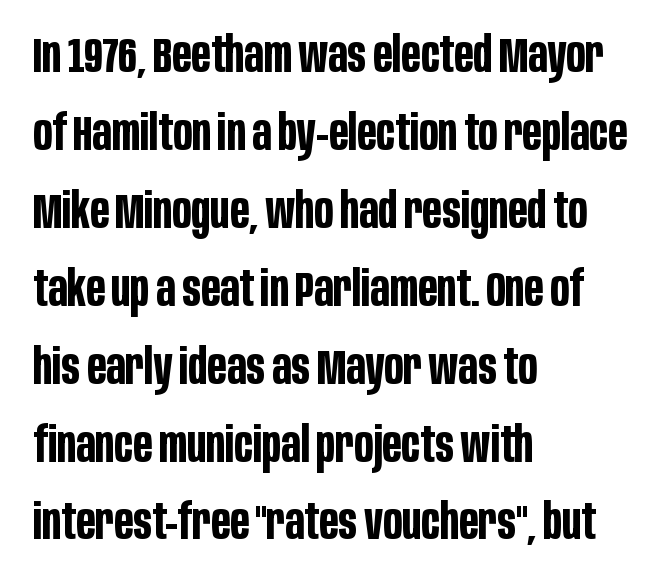
The image shows 49 px bold, condensed sans-serif type, upright; set left-aligned, normal line spacing (1.59x), normal letter spacing, not underlined; low stroke contrast and a large x-height.
